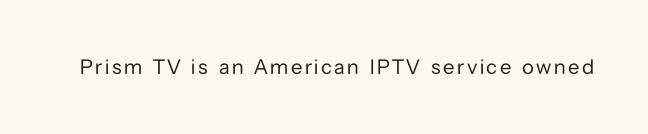
Nope, not italic — everything's standing straight. Weight: regular or lighter. This rendering features lettering with no underline.
